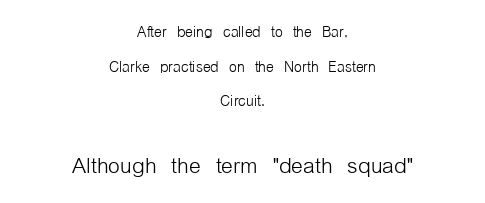
{"serif": "no", "italic": "no", "bold": "no", "weight": "light", "width": "condensed", "stroke_contrast": "low", "x_height": "medium", "monospaced": "no", "underline": "no", "align": "center", "line_spacing_ratio": 1.73, "letter_spacing": "normal", "letter_spacing_em": 0.0, "larger_block": "second", "size_ratio": 1.5, "glyph_px": 30}
